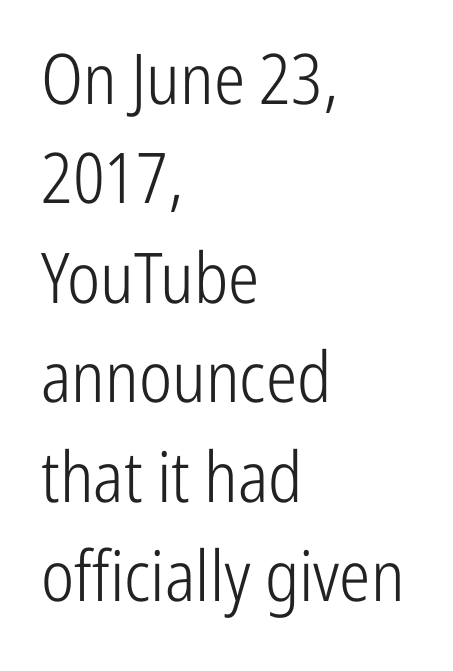
The image shows 70 px light, condensed sans-serif type, upright; set left-aligned, normal line spacing (1.42x), normal letter spacing, not underlined; low stroke contrast and a medium x-height.
